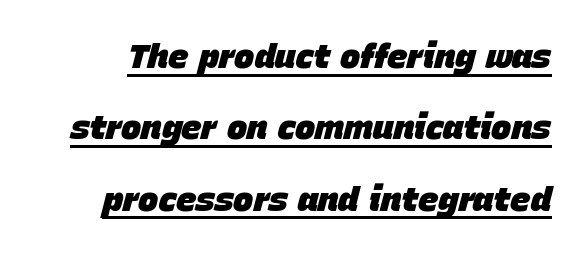
{"italic": "yes", "lean": "right", "slant_degrees": 15, "bold": "yes", "weight": "heavy", "width": "normal", "stroke_contrast": "low", "x_height": "large", "monospaced": "no", "underline": "yes", "line_spacing": "loose", "line_spacing_ratio": 2.1, "letter_spacing": "normal", "letter_spacing_em": 0.0, "glyph_px": 34}
